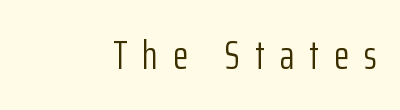
{"serif": "no", "italic": "no", "bold": "no", "weight": "light", "width": "condensed", "stroke_contrast": "low", "x_height": "medium", "monospaced": "no", "underline": "no", "align": "right", "letter_spacing": "wide", "letter_spacing_em": 0.38, "glyph_px": 40}
